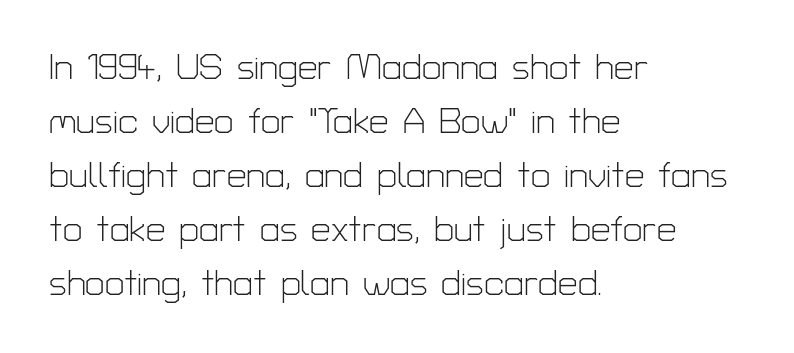
The passage shown is not bold in any degree. The typeface chosen for these lines omits serifs. The rendering keeps characters at their native spacing. A classic flush-left, rag-right setting is used for this passage.
